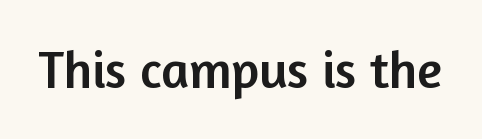
{"serif": "no", "italic": "no", "width": "normal", "stroke_contrast": "low", "x_height": "medium", "monospaced": "no", "underline": "no", "letter_spacing": "normal", "letter_spacing_em": 0.0, "glyph_px": 52}
